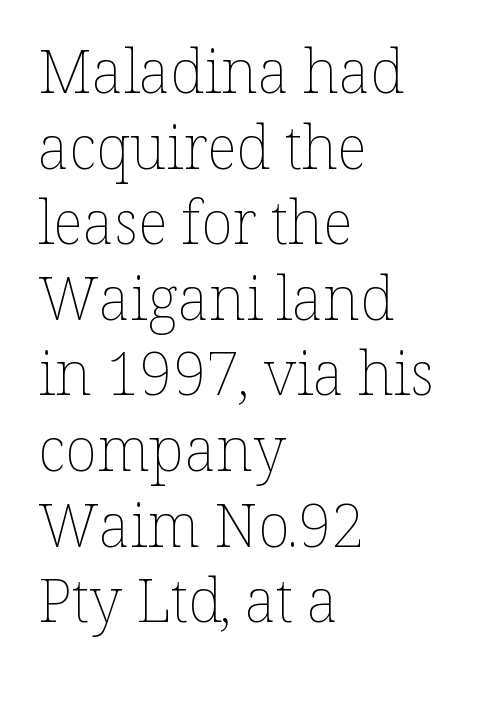
Proportional: the letters do not fall into vertical columns. The strokes carry an ordinary text weight at most. A bare baseline throughout the passage. The line texture is even and compact thanks to regular tracking. Notice how the passage keeps a crisp vertical edge on the left only.
